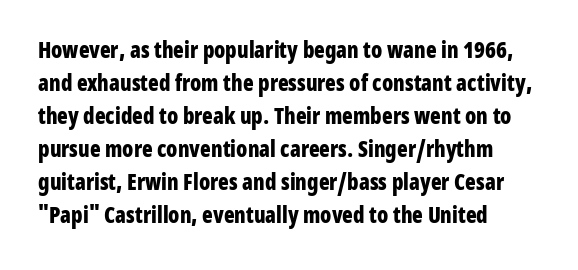
You'd pick this weight for a headline — it's a proper bold. The lettering holds an erect, upright posture throughout. Glance below the letters and you will spot only blank space. Layout note: lines flush left. Characters follow at the spacing the type designer built in. These lines sit exactly where default settings would place them.
